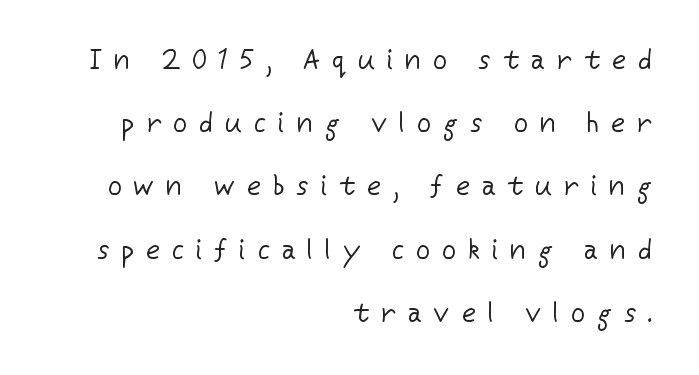
The image shows 27 px text type, upright; set right-aligned, loose line spacing (2.34x), unusually wide letter spacing (+0.45 em), not underlined.
